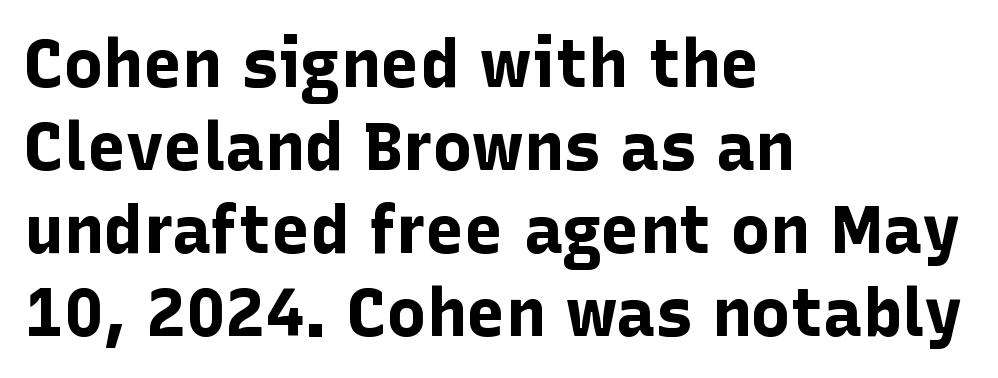
{"serif": "no", "italic": "no", "bold": "yes", "weight": "bold", "width": "normal", "stroke_contrast": "low", "x_height": "medium", "monospaced": "no", "underline": "no", "align": "left", "line_spacing": "normal", "line_spacing_ratio": 1.26, "letter_spacing": "normal", "letter_spacing_em": 0.0, "glyph_px": 66}
